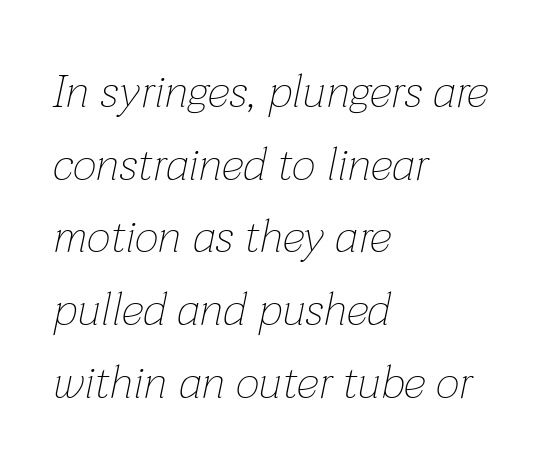
{"italic": "yes", "lean": "right", "slant_degrees": 12, "bold": "no", "weight": "thin", "width": "normal", "stroke_contrast": "low", "x_height": "medium", "monospaced": "no", "underline": "no", "align": "left", "line_spacing": "normal", "line_spacing_ratio": 1.58, "letter_spacing": "normal", "letter_spacing_em": 0.0, "glyph_px": 46}
